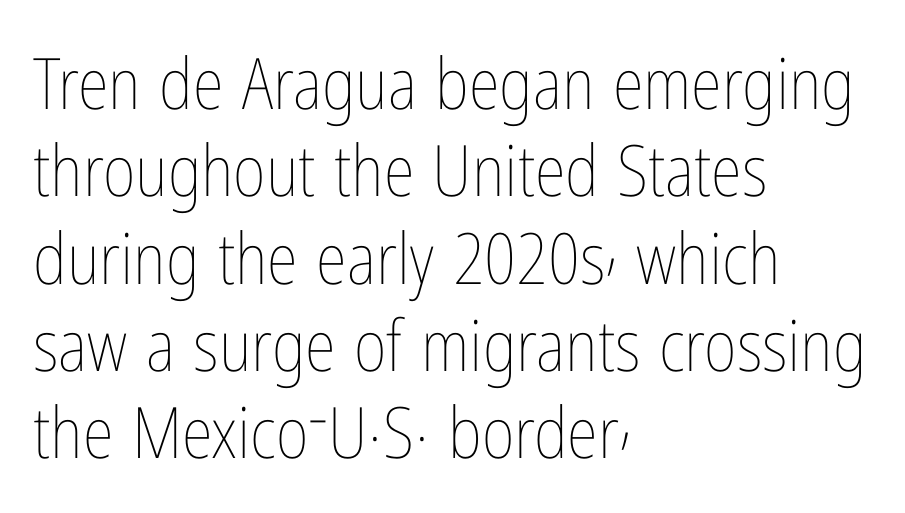
Is this a fixed-width face? No — the glyphs have proportional, varying widths. Compared with a typical body face, this is equally light or lighter still. This sample uses plain, unmodified letter spacing. The lettering holds an erect, upright posture throughout.
